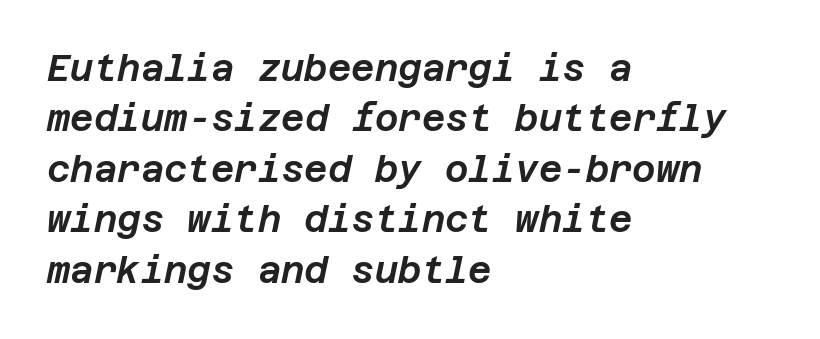
The image shows 36 px text type, italic (leaning right); set left-aligned, normal line spacing (1.4x), normal letter spacing, not underlined; low stroke contrast and a large x-height.
